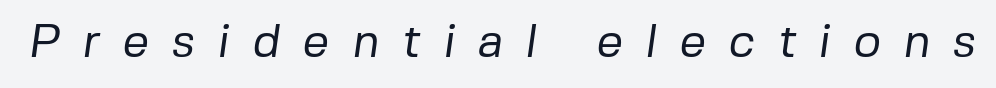
Letterform terminals end flat and unadorned throughout the passage. Underlining? Definitely not there. Think of a printed novel: that variable character pitch is what you see here. No extra ink here — the face is not bold. Honestly, the letter spacing is so wide it's the main thing you notice.
